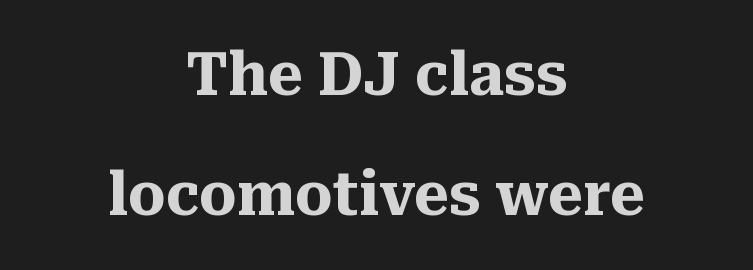
Q: Is the text bold? A: Yes.
Q: Is the text italic (slanted)? A: No, it is upright.
Q: Is the typeface a serif or a sans-serif typeface? A: Serif.
Q: Is the text underlined? A: No.
Q: How is the paragraph aligned? A: Centered.
Q: Is the spacing between letters normal or unusually wide? A: Normal.
Q: Is the spacing between lines tight, normal or loose? A: Loose.
Q: Width (condensed, normal, or wide)? A: Normal.
Q: Stroke contrast? A: Medium.
Q: x-height? A: Medium.
Q: Monospaced? A: No.
